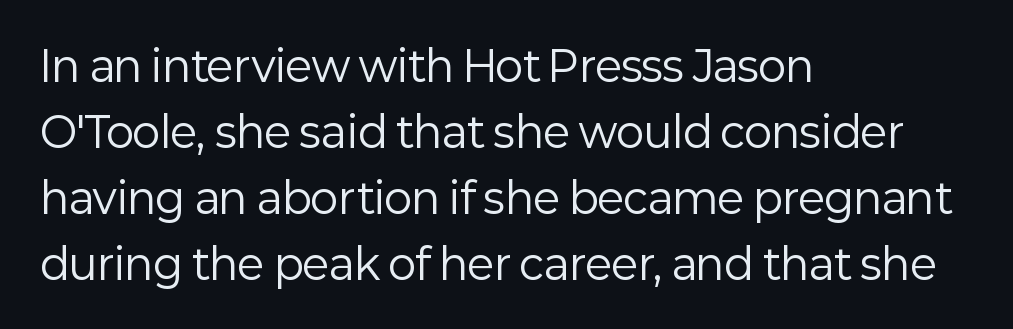
{"serif": "no", "italic": "no", "bold": "no", "weight": "regular", "width": "normal", "stroke_contrast": "low", "x_height": "medium", "monospaced": "no", "underline": "no", "align": "left", "line_spacing": "normal", "line_spacing_ratio": 1.57, "letter_spacing": "normal", "letter_spacing_em": 0.0, "glyph_px": 42}
